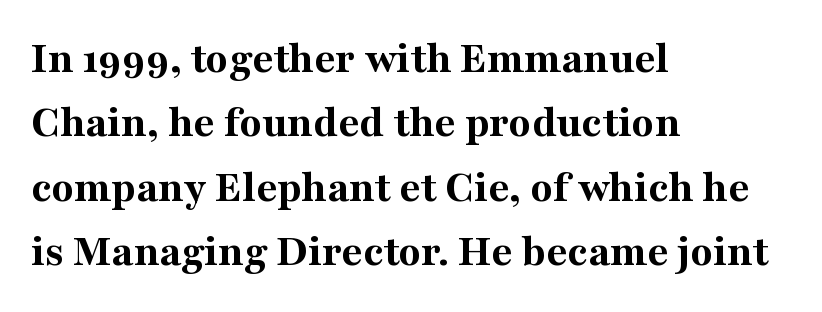
{"serif": "yes", "italic": "no", "bold": "yes", "weight": "bold", "width": "normal", "stroke_contrast": "medium", "x_height": "medium", "monospaced": "no", "underline": "no", "align": "left", "line_spacing": "normal", "line_spacing_ratio": 1.4, "letter_spacing": "normal", "letter_spacing_em": 0.0, "glyph_px": 46}
